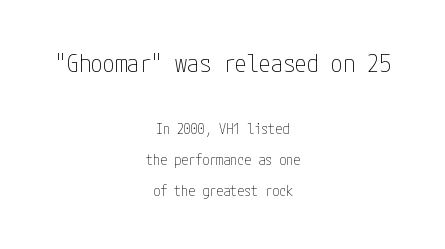
Q: Is the text bold? A: No.
Q: Is the text italic (slanted)? A: No, it is upright.
Q: Is the text underlined? A: No.
Q: How is the paragraph aligned? A: Centered.
Q: Is the spacing between letters normal or unusually wide? A: Normal.
Q: Is the spacing between lines tight, normal or loose? A: Loose.
Q: Which block of text is set in a larger size, the first (top) or the second (bottom)? A: The first (top) one.
